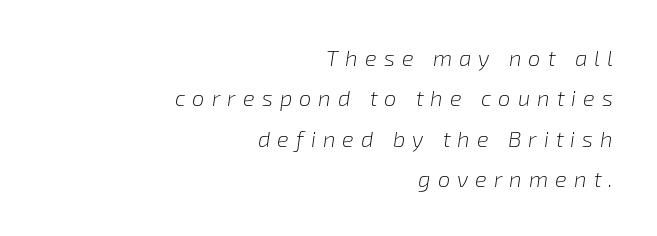
Q: Is the text bold? A: No.
Q: Is the text italic (slanted)? A: Yes, it leans right by about 8 degrees.
Q: Is the text underlined? A: No.
Q: How is the paragraph aligned? A: Right-aligned.
Q: Is the spacing between letters normal or unusually wide? A: Unusually wide.
